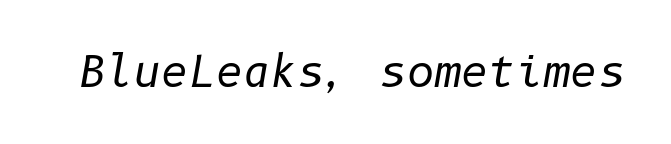
These glyphs show unthickened strokes, regular width or finer. The letters sit at their default tracking, neither squeezed nor spread. The space directly below the letters is spotless. Rendered with sloped, italic letterforms.
